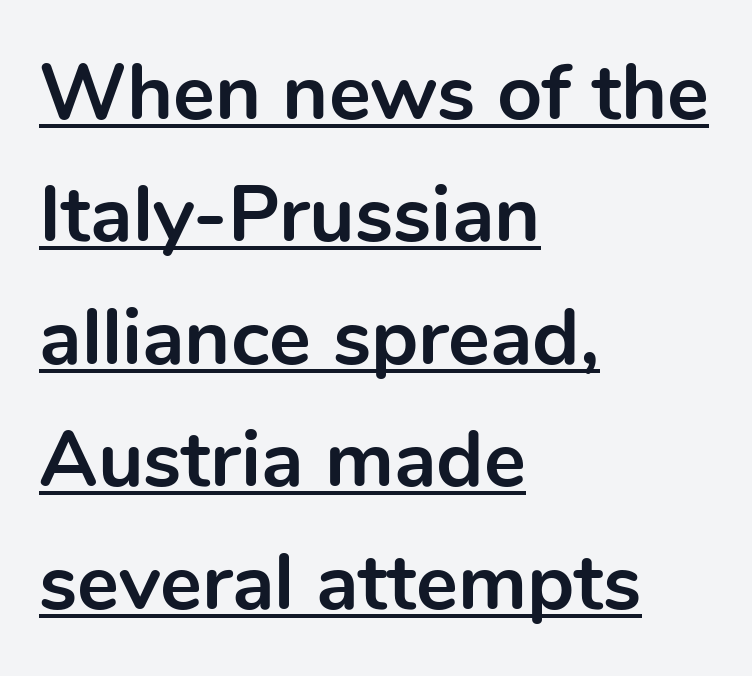
{"serif": "no", "italic": "no", "bold": "yes", "weight": "bold", "width": "normal", "x_height": "medium", "monospaced": "no", "underline": "yes", "align": "left", "line_spacing": "normal", "line_spacing_ratio": 1.55, "letter_spacing": "normal", "letter_spacing_em": 0.0, "glyph_px": 79}
